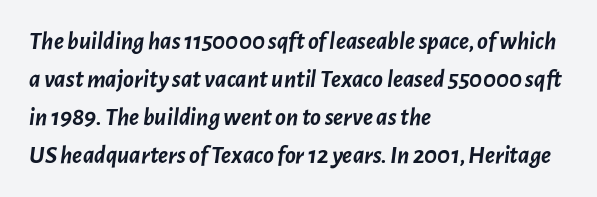
{"italic": "yes", "lean": "right", "slant_degrees": 7, "bold": "yes", "underline": "no", "align": "left", "line_spacing": "normal", "line_spacing_ratio": 1.52, "letter_spacing": "normal", "letter_spacing_em": 0.0, "glyph_px": 25}
